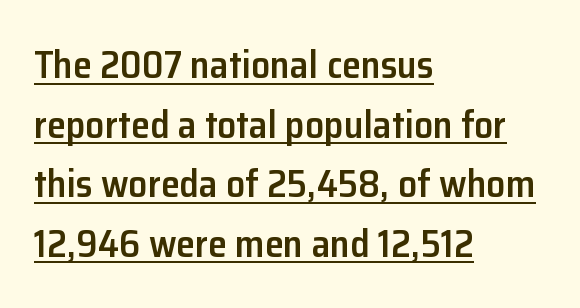
Q: Is the text bold? A: Semi-bold.
Q: Is the text italic (slanted)? A: No, it is upright.
Q: Is the typeface a serif or a sans-serif typeface? A: Sans-serif.
Q: Is the text underlined? A: Yes.
Q: How is the paragraph aligned? A: Left-aligned.
Q: Is the spacing between letters normal or unusually wide? A: Normal.
Q: Is the spacing between lines tight, normal or loose? A: Normal.
Q: Width (condensed, normal, or wide)? A: Normal.
Q: Stroke contrast? A: Low.
Q: x-height? A: Medium.
Q: Monospaced? A: No.
